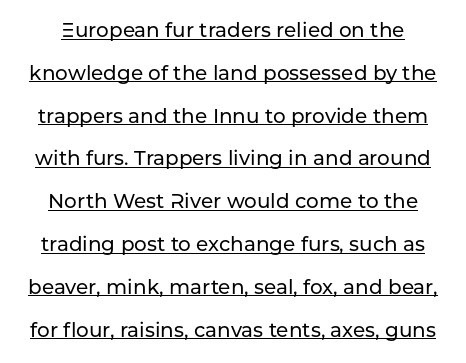
The image shows 20 px text type, upright; set loose line spacing (2.14x), normal letter spacing, underlined.
